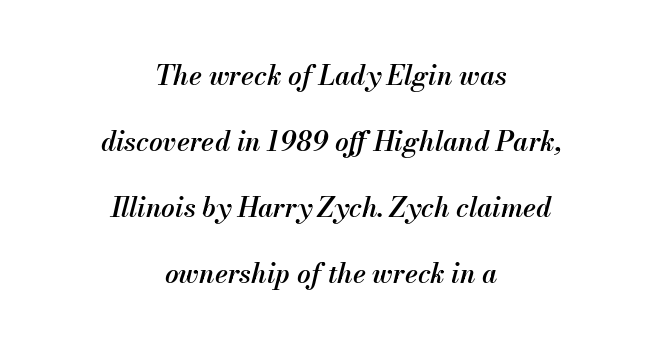
The image shows 27 px text type, italic (leaning right); set centered, loose line spacing (2.45x), normal letter spacing, not underlined.
